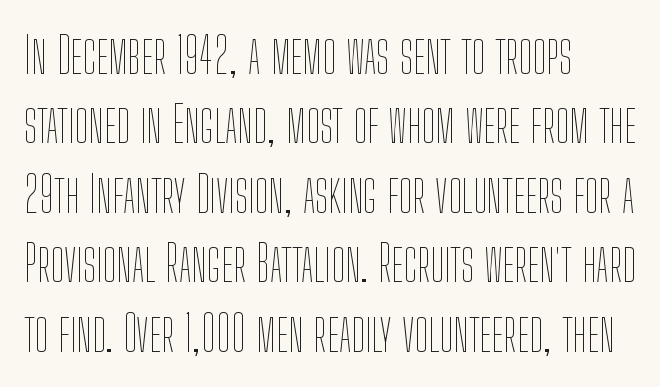
{"italic": "no", "bold": "no", "weight": "thin", "width": "condensed", "stroke_contrast": "low", "x_height": "medium", "monospaced": "no", "underline": "no", "align": "left", "line_spacing": "normal", "line_spacing_ratio": 1.39, "letter_spacing": "normal", "letter_spacing_em": 0.0, "glyph_px": 50}
